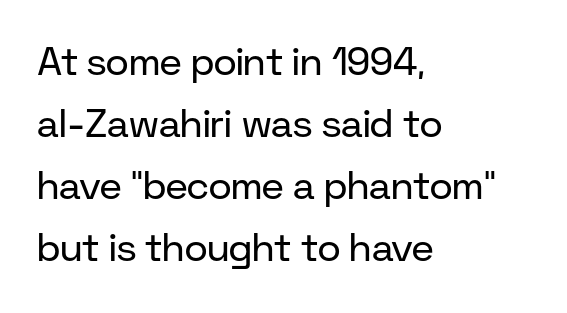
{"serif": "no", "italic": "no", "bold": "no", "weight": "regular", "width": "normal", "stroke_contrast": "low", "x_height": "medium", "monospaced": "no", "underline": "no", "align": "left", "line_spacing": "normal", "line_spacing_ratio": 1.59, "letter_spacing": "normal", "letter_spacing_em": 0.0, "glyph_px": 39}
